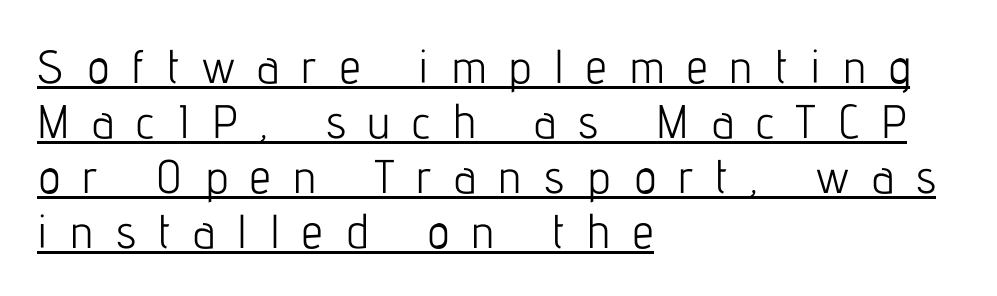
The letters carry no serifs — their stems end cleanly without finishing strokes. Underline: present. A typesetter would call this proportional, since set widths differ per character. Layout note: lines flush left. The lettering stays uniformly vertical, giving the passage a roman look.
